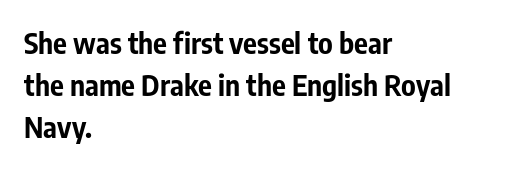
Q: Is the text bold? A: Yes.
Q: Is the text italic (slanted)? A: No, it is upright.
Q: Is the typeface a serif or a sans-serif typeface? A: Sans-serif.
Q: Is the text underlined? A: No.
Q: How is the paragraph aligned? A: Left-aligned.
Q: Is the spacing between letters normal or unusually wide? A: Normal.
Q: Is the spacing between lines tight, normal or loose? A: Normal.
Q: Width (condensed, normal, or wide)? A: Condensed.
Q: Stroke contrast? A: Low.
Q: x-height? A: Medium.
Q: Monospaced? A: No.
